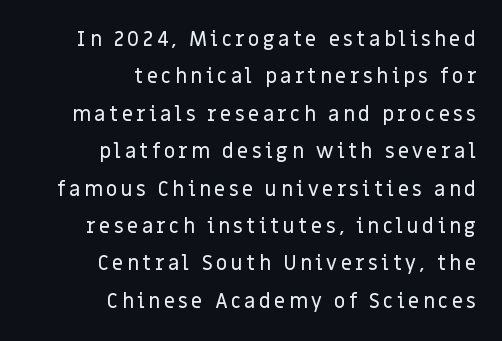
Has an underline been added? It has not. Designer's note — italics off, roman on. Every row of glyphs terminates at an identical x-position on the right.
